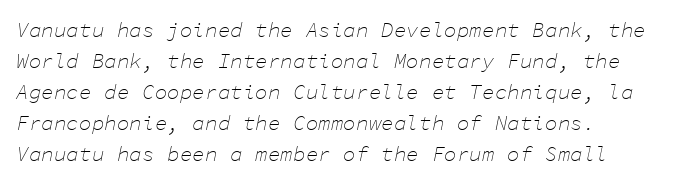
Q: Is the text bold? A: No.
Q: Is the text italic (slanted)? A: Yes, it leans right by about 11 degrees.
Q: Is the text underlined? A: No.
Q: Is the spacing between letters normal or unusually wide? A: Normal.
Q: Is the spacing between lines tight, normal or loose? A: Normal.
